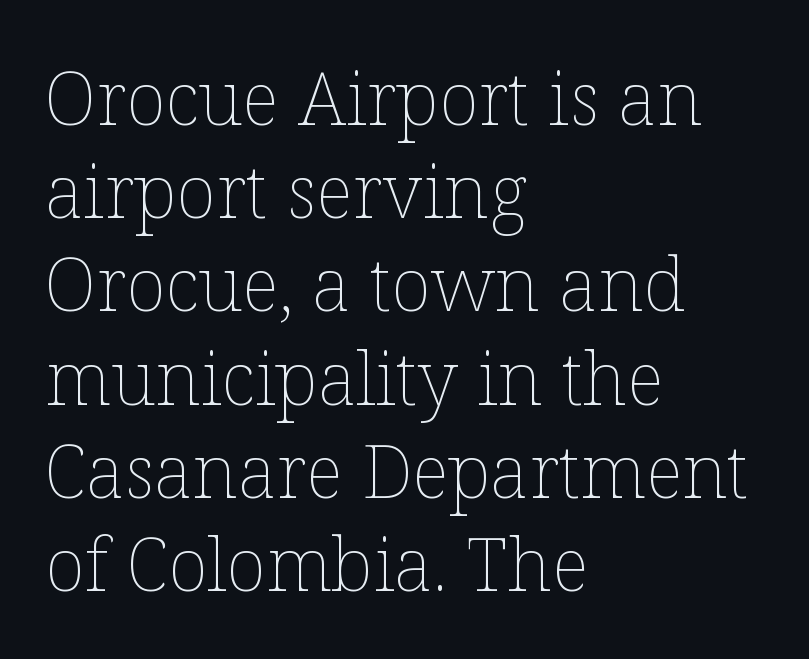
The image shows 74 px thin type, upright; set left-aligned, normal line spacing (1.26x), normal letter spacing, not underlined; low stroke contrast and a medium x-height.
